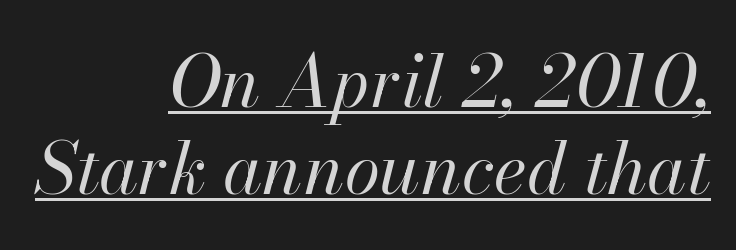
This rendering features underlined lettering. Stems here are at most as thick as an everyday book face. Is this a fixed-width face? No — the glyphs have proportional, varying widths. The letters sit at their default tracking, neither squeezed nor spread. Italic? Definitely — the glyphs are oblique.
